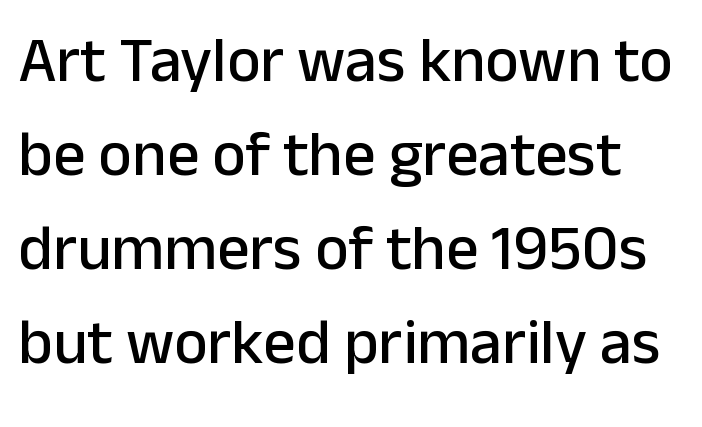
The image shows 64 px sans-serif type, upright; set normal line spacing (1.47x), normal letter spacing, not underlined; low stroke contrast and a medium x-height.
